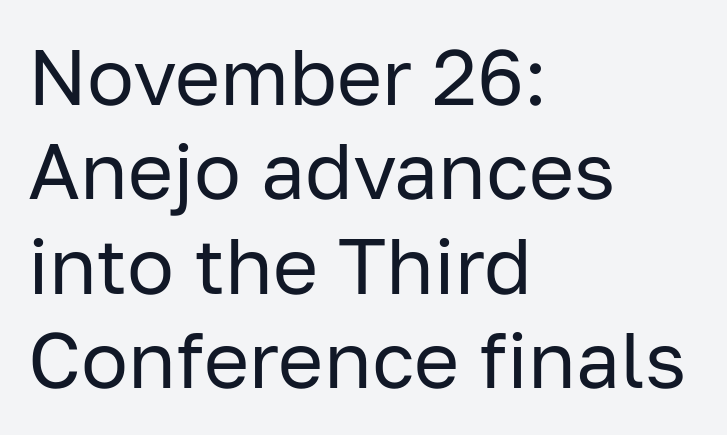
{"serif": "no", "italic": "no", "bold": "no", "weight": "regular", "width": "normal", "stroke_contrast": "low", "x_height": "medium", "monospaced": "no", "underline": "no", "align": "left", "line_spacing_ratio": 1.21, "letter_spacing": "normal", "letter_spacing_em": 0.0, "glyph_px": 78}
